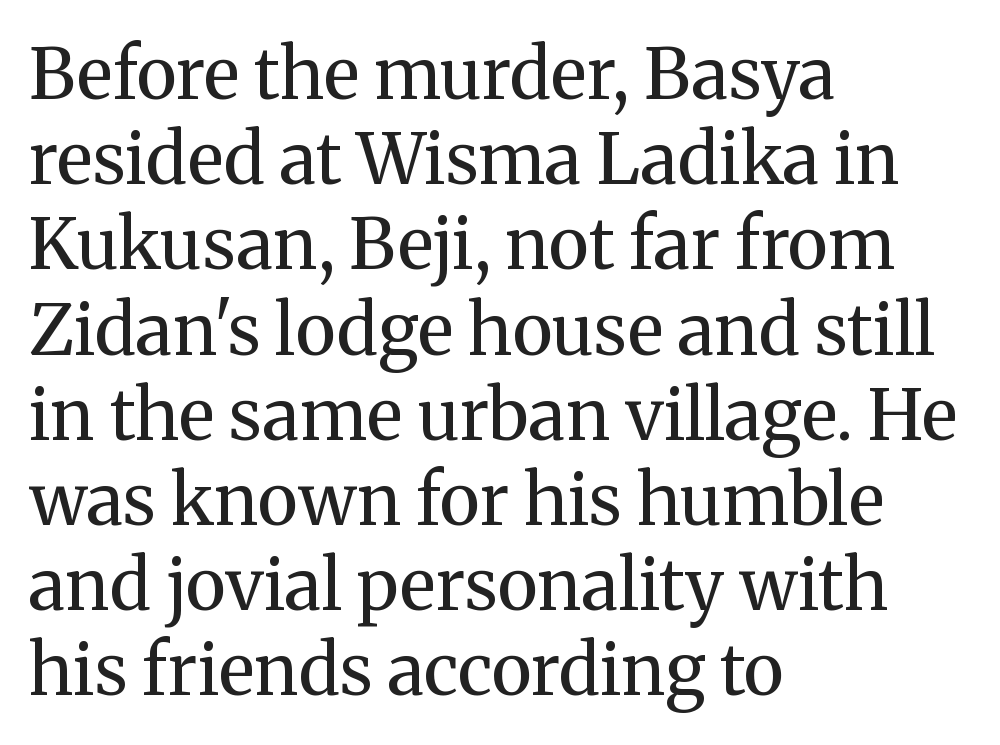
{"serif": "yes", "italic": "no", "bold": "no", "weight": "regular", "width": "normal", "stroke_contrast": "medium", "x_height": "medium", "monospaced": "no", "underline": "no", "align": "left", "line_spacing_ratio": 1.2, "letter_spacing": "normal", "letter_spacing_em": 0.0, "glyph_px": 71}
